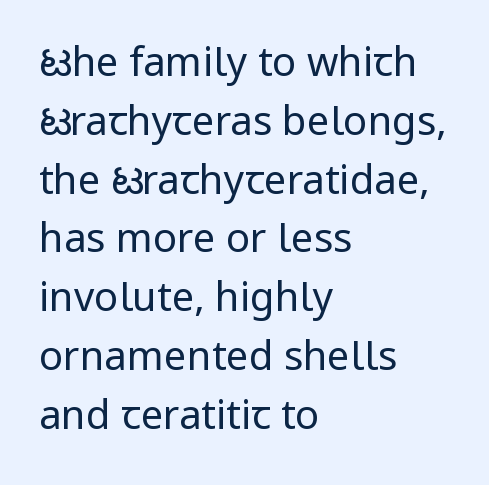
Q: Is the text bold? A: No.
Q: Is the text italic (slanted)? A: No, it is upright.
Q: Is the typeface a serif or a sans-serif typeface? A: Sans-serif.
Q: Is the text underlined? A: No.
Q: How is the paragraph aligned? A: Left-aligned.
Q: Is the spacing between letters normal or unusually wide? A: Normal.
Q: Is the spacing between lines tight, normal or loose? A: Normal.
Q: Width (condensed, normal, or wide)? A: Normal.
Q: Stroke contrast? A: Low.
Q: x-height? A: Medium.
Q: Monospaced? A: No.
